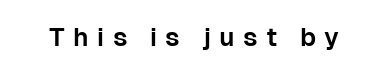
Is the letter spacing exaggerated? Yes — the characters are pushed far apart. Descenders are the only things crossing below the line. The specimen reads as upright at a glance.
